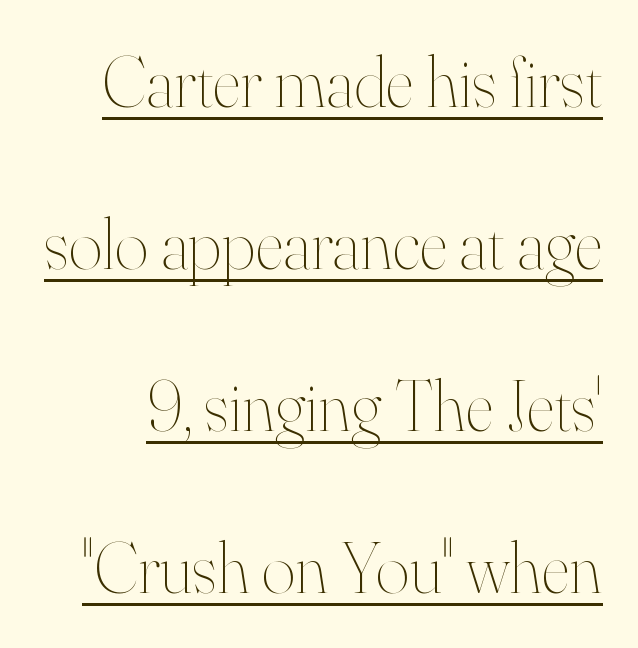
The image shows 72 px thin type, upright; set loose line spacing (2.25x), normal letter spacing, underlined; high stroke contrast and a small x-height.
